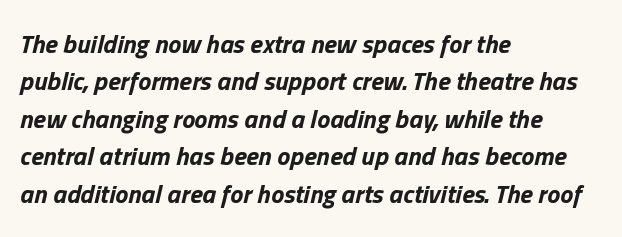
Q: Is the text bold? A: Yes.
Q: Is the text italic (slanted)? A: Yes, it leans right by about 13 degrees.
Q: Is the text underlined? A: No.
Q: How is the paragraph aligned? A: Left-aligned.
Q: Is the spacing between letters normal or unusually wide? A: Normal.
Q: Is the spacing between lines tight, normal or loose? A: Normal.
